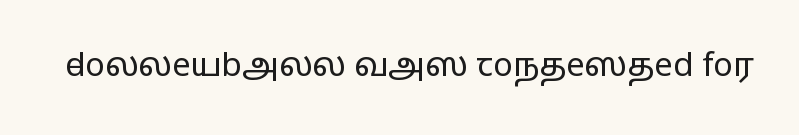
{"serif": "no", "italic": "no", "bold": "no", "weight": "regular", "width": "wide", "stroke_contrast": "low", "x_height": "medium", "monospaced": "no", "underline": "no", "letter_spacing": "normal", "letter_spacing_em": 0.0, "glyph_px": 33}
